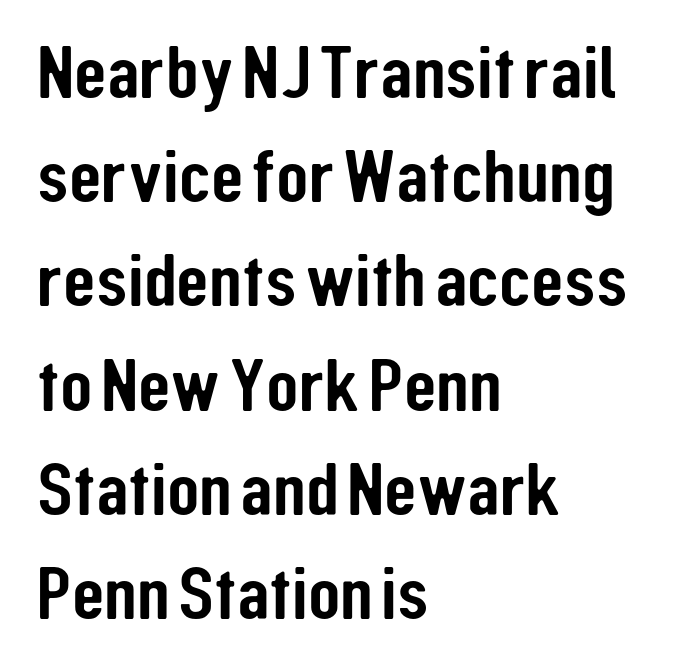
{"serif": "no", "italic": "no", "width": "condensed", "stroke_contrast": "low", "x_height": "medium", "monospaced": "no", "underline": "no", "align": "left", "line_spacing": "normal", "line_spacing_ratio": 1.39, "letter_spacing": "normal", "letter_spacing_em": 0.0, "glyph_px": 75}
